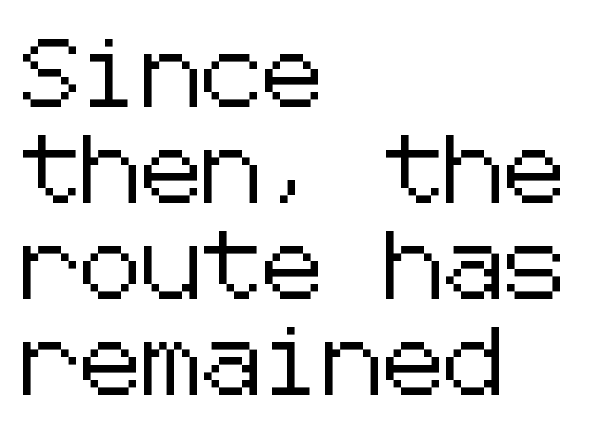
Q: Is the text italic (slanted)? A: No, it is upright.
Q: Is the typeface a serif or a sans-serif typeface? A: Sans-serif.
Q: Is the text underlined? A: No.
Q: How is the paragraph aligned? A: Left-aligned.
Q: Is the spacing between letters normal or unusually wide? A: Normal.
Q: Is the spacing between lines tight, normal or loose? A: Normal.
Q: Width (condensed, normal, or wide)? A: Normal.
Q: Stroke contrast? A: Low.
Q: x-height? A: Medium.
